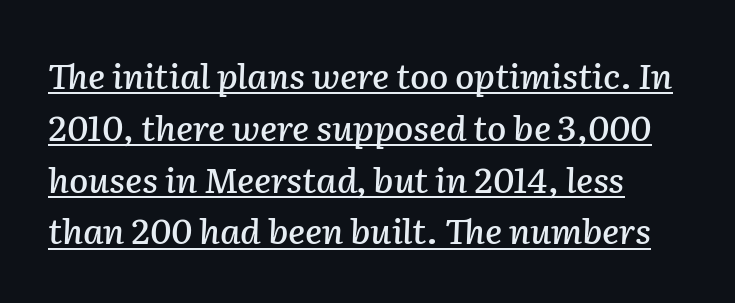
The passage shown is underscored from start to finish. Tall strokes in this sample are angled rather than plumb. Reading down the column, the eye jumps a familiar distance to each next line. Here the designer chose a conventional face with non-uniform glyph widths. Default kerning and tracking; the words read as compact shapes.
